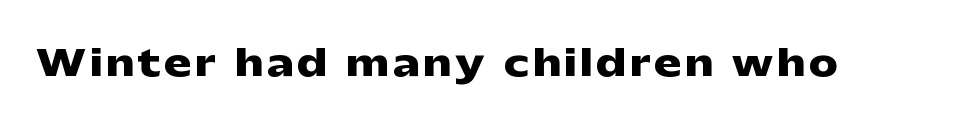
The image shows 36 px heavy, wide sans-serif type, upright; set not underlined; low stroke contrast and a medium x-height.
